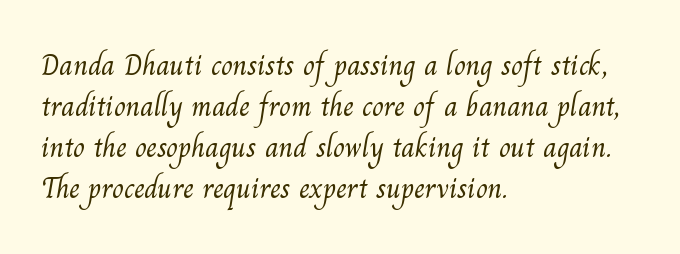
The image shows 30 px light serif type; set left-aligned, normal line spacing (1.37x), normal letter spacing, not underlined; medium stroke contrast and a small x-height.
